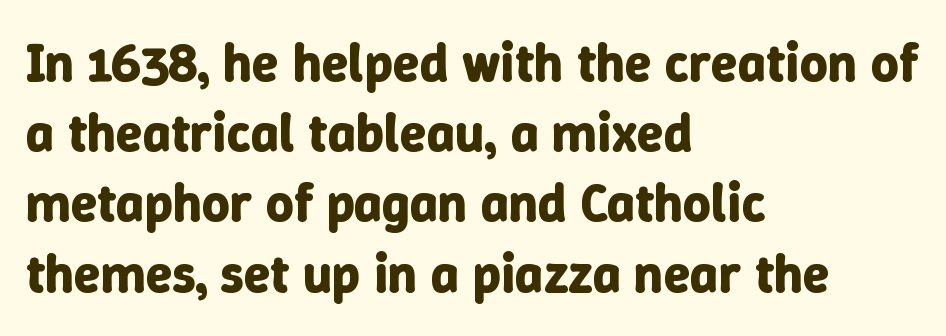
{"italic": "no", "bold": "yes", "weight": "bold", "width": "normal", "stroke_contrast": "low", "x_height": "medium", "monospaced": "no", "underline": "no", "align": "left", "line_spacing": "normal", "line_spacing_ratio": 1.3, "letter_spacing": "normal", "letter_spacing_em": 0.0, "glyph_px": 54}
